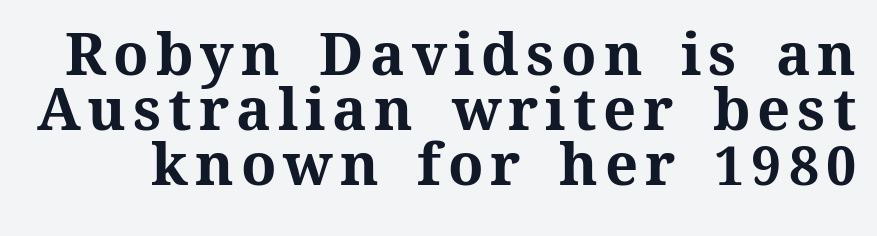
Summary of weight: heavy, a full bold. Each letter keeps its own natural width here, so spacing adapts to shape. This block would grow much taller if given ordinary leading; it's compressed now. The strip under each line holds only bare page. Posture: vertical.
